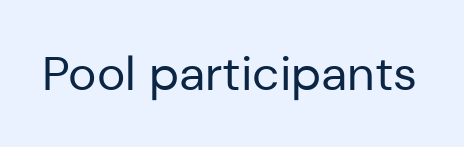
{"serif": "no", "italic": "no", "bold": "no", "weight": "regular", "width": "normal", "stroke_contrast": "low", "x_height": "medium", "monospaced": "no", "underline": "no", "letter_spacing": "normal", "letter_spacing_em": 0.0, "glyph_px": 48}
